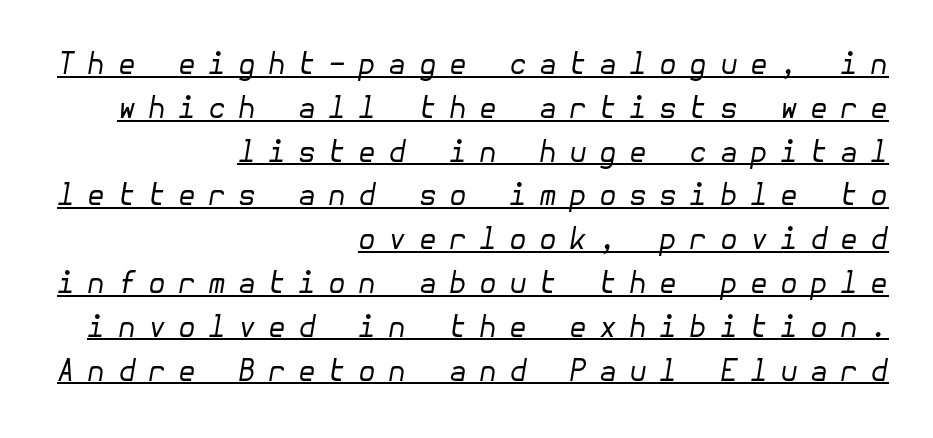
{"italic": "yes", "lean": "right", "slant_degrees": 10, "bold": "no", "weight": "regular", "width": "normal", "stroke_contrast": "low", "x_height": "medium", "underline": "yes", "align": "right", "line_spacing": "normal", "line_spacing_ratio": 1.51, "letter_spacing": "wide", "letter_spacing_em": 0.42, "glyph_px": 29}
